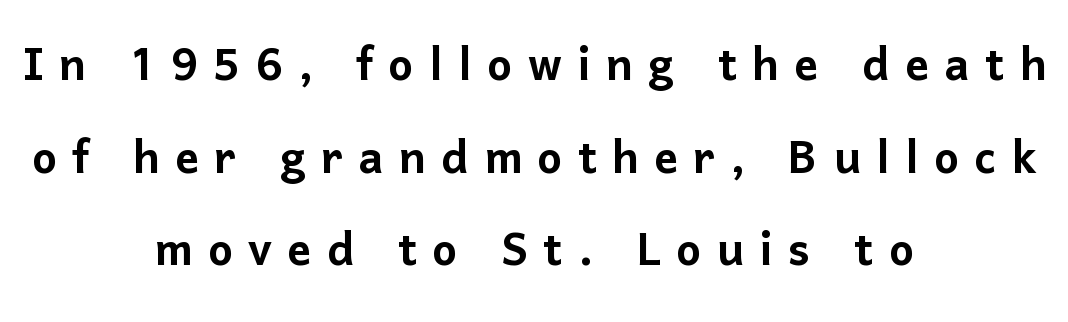
The image shows 59 px sans-serif type, upright; set centered, normal line spacing (1.57x), unusually wide letter spacing (+0.26 em), not underlined; low stroke contrast and a medium x-height.
